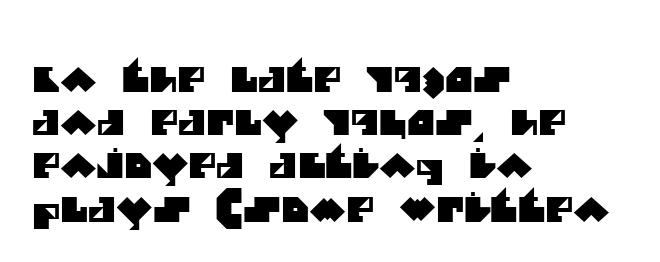
Q: Is the typeface a serif or a sans-serif typeface? A: Sans-serif.
Q: Is the text underlined? A: No.
Q: How is the paragraph aligned? A: Left-aligned.
Q: Is the spacing between letters normal or unusually wide? A: Normal.
Q: Is the spacing between lines tight, normal or loose? A: Normal.
Q: Width (condensed, normal, or wide)? A: Normal.
Q: Stroke contrast? A: Medium.
Q: x-height? A: Large.
Q: Monospaced? A: No.
